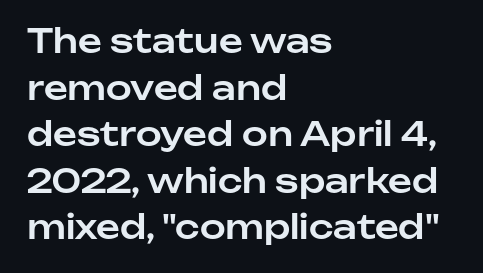
The image shows 33 px sans-serif type, upright; set left-aligned, normal line spacing (1.41x), normal letter spacing, not underlined; low stroke contrast and a medium x-height.
